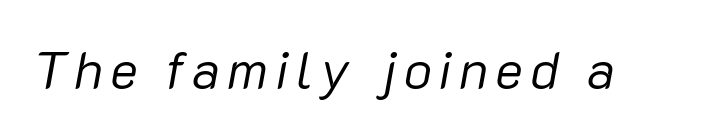
The image shows 53 px regular-weight type, italic (leaning right); set not underlined; low stroke contrast and a medium x-height.
